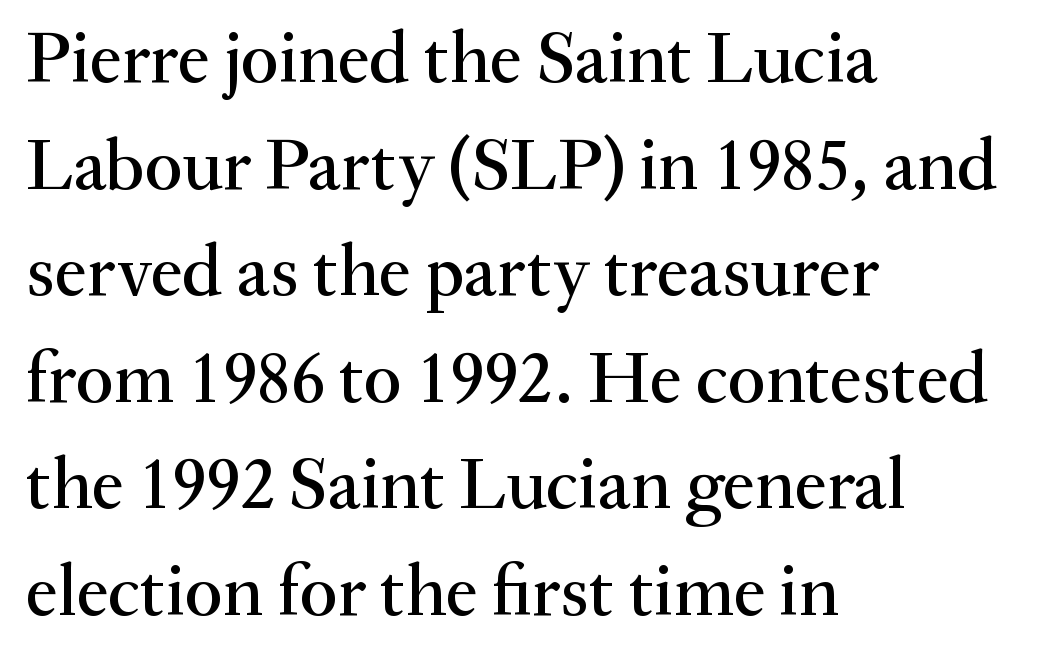
The image shows 73 px serif type, upright; set left-aligned, normal line spacing (1.46x), normal letter spacing, not underlined; medium stroke contrast and a small x-height.
